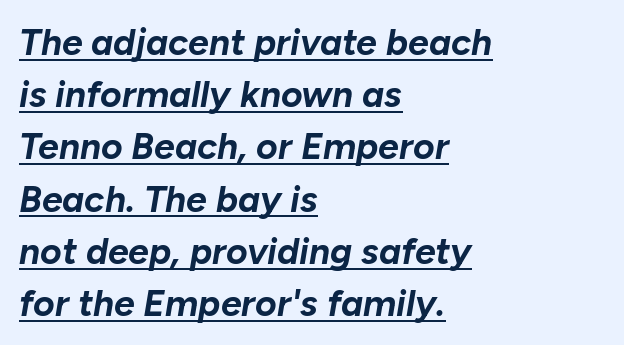
The image shows 37 px bold type, italic (leaning right); set left-aligned, normal line spacing (1.41x), normal letter spacing, underlined; low stroke contrast and a medium x-height.
